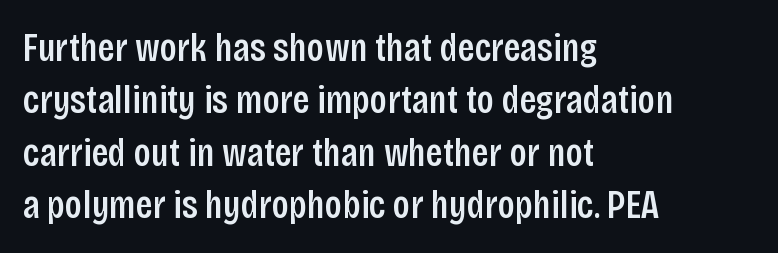
Spacing verdict: proportional, widths tailored to each character. No word sits above an underline. Serifs: no, the terminals of the letterforms are clean. In terms of letterspacing, this is plain default setting. Tall strokes in this sample are plumb rather than angled.
